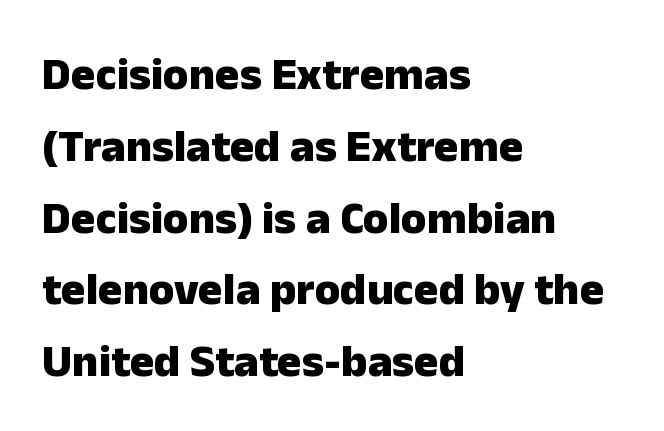
The image shows 46 px heavy sans-serif type, upright; set left-aligned, normal line spacing (1.56x), normal letter spacing, not underlined; low stroke contrast and a medium x-height.
